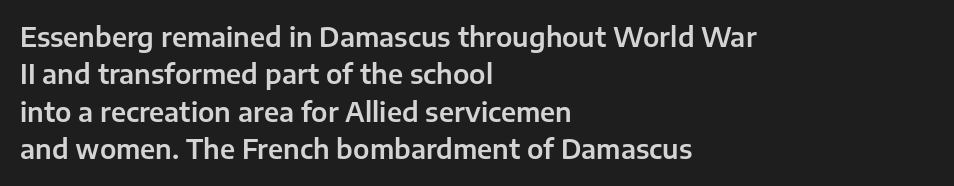
{"italic": "no", "underline": "no", "align": "left", "line_spacing": "normal", "line_spacing_ratio": 1.44, "letter_spacing": "normal", "letter_spacing_em": 0.0, "glyph_px": 26}
